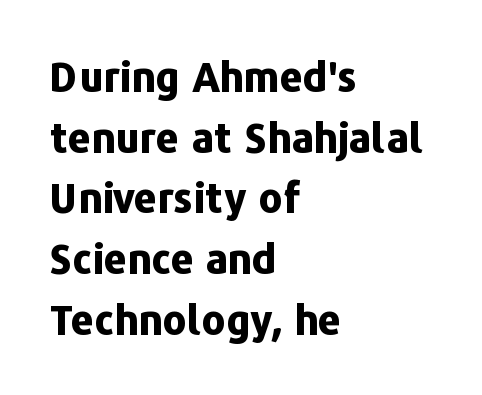
The image shows 41 px bold sans-serif type, upright; set left-aligned, normal line spacing (1.48x), normal letter spacing, not underlined; low stroke contrast and a medium x-height.
